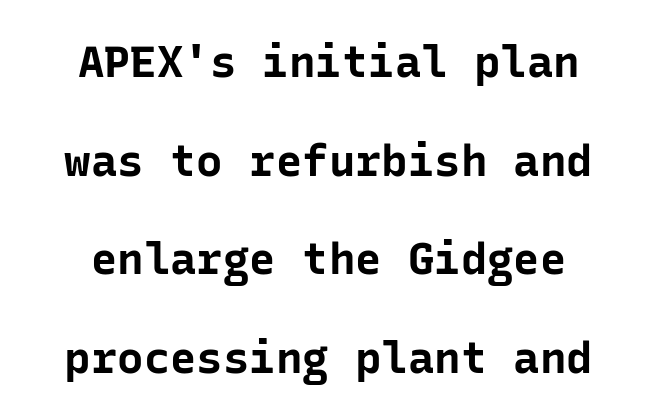
Q: Is the text bold? A: Yes.
Q: Is the text italic (slanted)? A: No, it is upright.
Q: Is the typeface a serif or a sans-serif typeface? A: Sans-serif.
Q: Is the text underlined? A: No.
Q: Is the spacing between letters normal or unusually wide? A: Normal.
Q: Is the spacing between lines tight, normal or loose? A: Loose.
Q: Width (condensed, normal, or wide)? A: Normal.
Q: Stroke contrast? A: Low.
Q: x-height? A: Medium.
Q: Monospaced? A: Yes.
